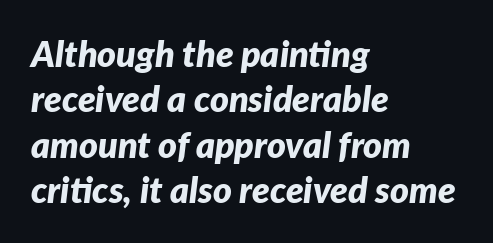
Do the characters align in a grid? No, the font is proportional. The text carries the slant typical of an italic or oblique font. A clean baseline with only descenders dipping below it. Tracking value appears to be zero — textbook default spacing. Honestly, the row spacing looks completely unremarkable. The setting favours the left margin, as ordinary paragraphs usually do.
